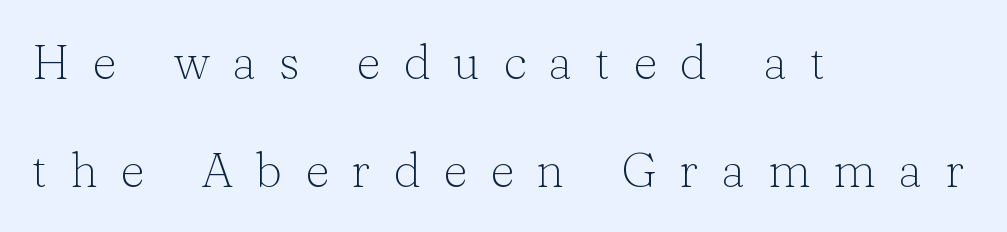
The image shows 48 px light serif type, upright; set left-aligned, loose line spacing (2.24x), unusually wide letter spacing (+0.47 em), not underlined; low stroke contrast and a medium x-height.
